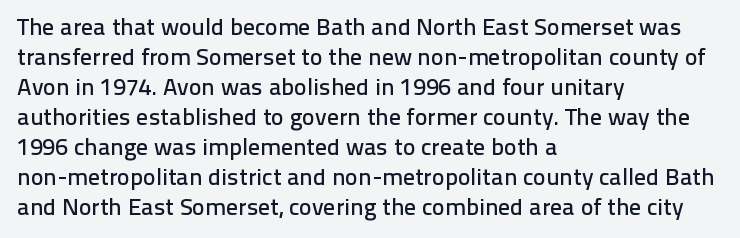
The lines in this sample share a left origin and differ only in where they stop. Tracking here is standard; glyphs follow each other at the usual distance. How would I describe the line gaps? Plain and ordinary. You can tell it's not italic because the verticals are truly vertical.
